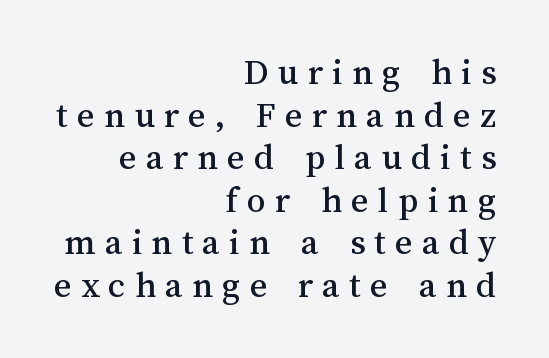
{"italic": "no", "width": "normal", "stroke_contrast": "medium", "x_height": "medium", "monospaced": "no", "underline": "no", "align": "right", "line_spacing": "tight", "line_spacing_ratio": 1.12, "letter_spacing": "wide", "letter_spacing_em": 0.24, "glyph_px": 38}
